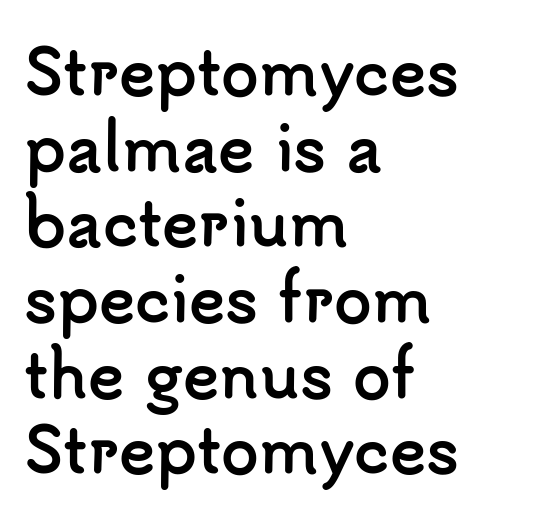
Varying glyph widths throughout — classic text-font behaviour. Posture: vertical. Examine the stroke ends and you'll find no serifs. Inter-character spacing is left at the font's built-in metrics. Caption: bold face, heavy strokes.
